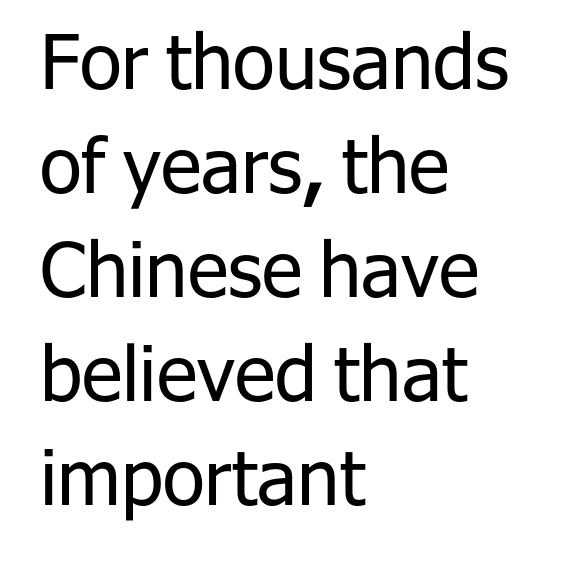
Q: Is the text bold? A: No.
Q: Is the text italic (slanted)? A: No, it is upright.
Q: Is the typeface a serif or a sans-serif typeface? A: Sans-serif.
Q: Is the text underlined? A: No.
Q: How is the paragraph aligned? A: Left-aligned.
Q: Is the spacing between letters normal or unusually wide? A: Normal.
Q: Is the spacing between lines tight, normal or loose? A: Normal.
Q: Width (condensed, normal, or wide)? A: Normal.
Q: Stroke contrast? A: Low.
Q: x-height? A: Medium.
Q: Monospaced? A: No.
